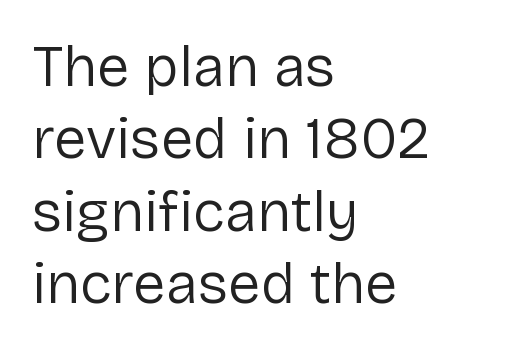
The image shows 58 px regular-weight sans-serif type, upright; set left-aligned, normal line spacing (1.25x), normal letter spacing, not underlined; low stroke contrast and a medium x-height.
